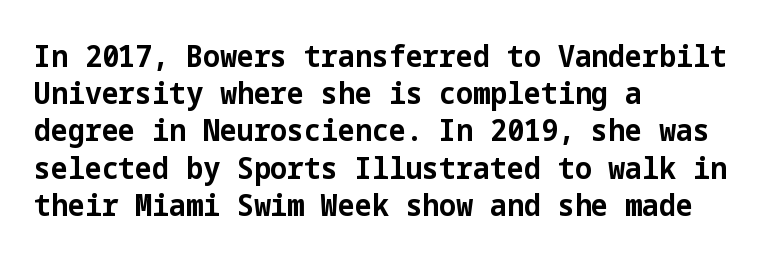
{"serif": "no", "italic": "no", "bold": "yes", "weight": "bold", "width": "normal", "stroke_contrast": "low", "x_height": "medium", "underline": "no", "align": "left", "line_spacing_ratio": 1.24, "letter_spacing": "normal", "letter_spacing_em": 0.0, "glyph_px": 30}
